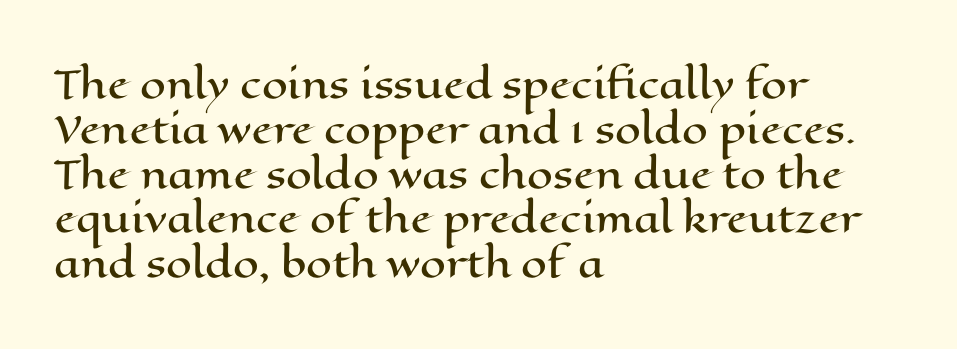
The image shows 37 px wide type, upright; set left-aligned, line spacing 1.21x, normal letter spacing, not underlined; high stroke contrast and a medium x-height.
